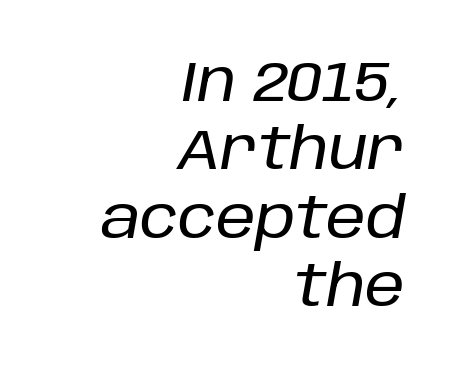
The letters are slanted; this is an italic face. These lines are set flush right with a ragged left edge. Type without underlining. Each letter keeps its own natural width here, so spacing adapts to shape. The letterforms sit shoulder to shoulder at normal distance.
